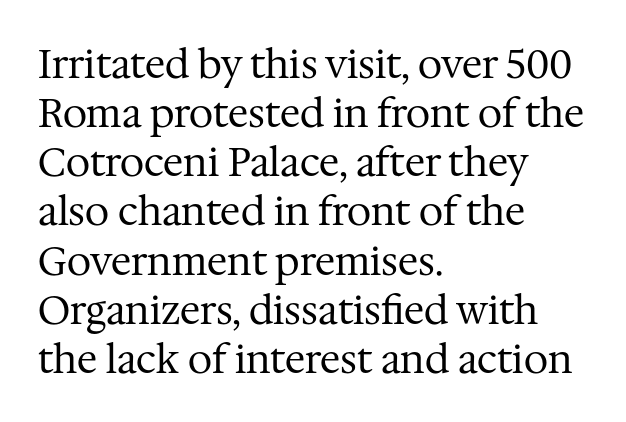
Q: Is the text bold? A: No.
Q: Is the text italic (slanted)? A: No, it is upright.
Q: Is the typeface a serif or a sans-serif typeface? A: Serif.
Q: Is the text underlined? A: No.
Q: How is the paragraph aligned? A: Left-aligned.
Q: Is the spacing between letters normal or unusually wide? A: Normal.
Q: Is the spacing between lines tight, normal or loose? A: Normal.
Q: Width (condensed, normal, or wide)? A: Normal.
Q: Stroke contrast? A: Medium.
Q: x-height? A: Medium.
Q: Monospaced? A: No.
